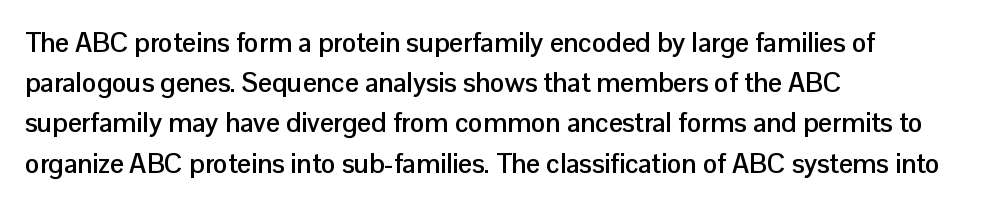
The rag falls on the right side of this text block. The axis of the letterforms is exactly vertical. Descender tails drop into unmarked territory. Inter-character spacing is left at the font's built-in metrics. Heavy, bold letterforms.
